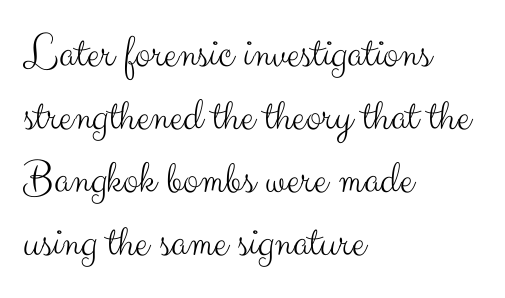
{"serif": "no", "bold": "no", "weight": "light", "width": "normal", "stroke_contrast": "medium", "x_height": "small", "monospaced": "no", "underline": "no", "align": "left", "line_spacing": "normal", "line_spacing_ratio": 1.34, "letter_spacing": "normal", "letter_spacing_em": 0.0, "glyph_px": 47}
